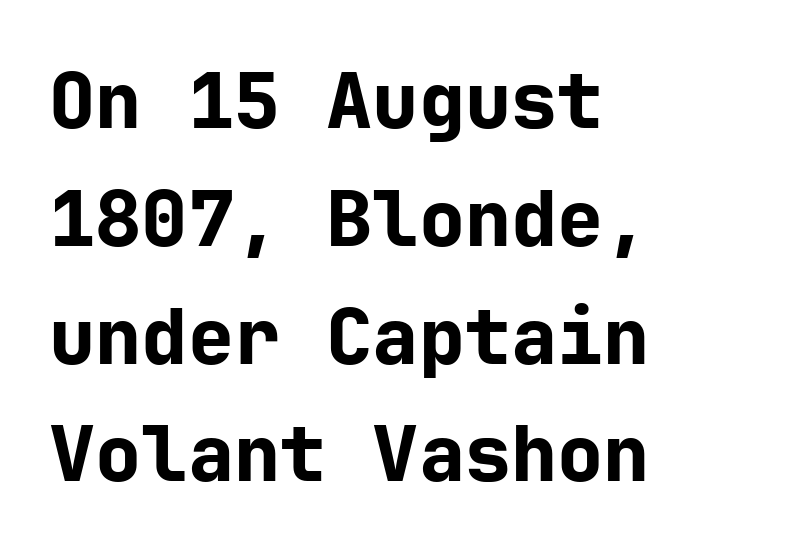
Q: Is the text bold? A: Yes.
Q: Is the text italic (slanted)? A: No, it is upright.
Q: Is the typeface a serif or a sans-serif typeface? A: Sans-serif.
Q: Is the text underlined? A: No.
Q: How is the paragraph aligned? A: Left-aligned.
Q: Is the spacing between letters normal or unusually wide? A: Normal.
Q: Is the spacing between lines tight, normal or loose? A: Normal.
Q: Width (condensed, normal, or wide)? A: Normal.
Q: Stroke contrast? A: Low.
Q: x-height? A: Medium.
